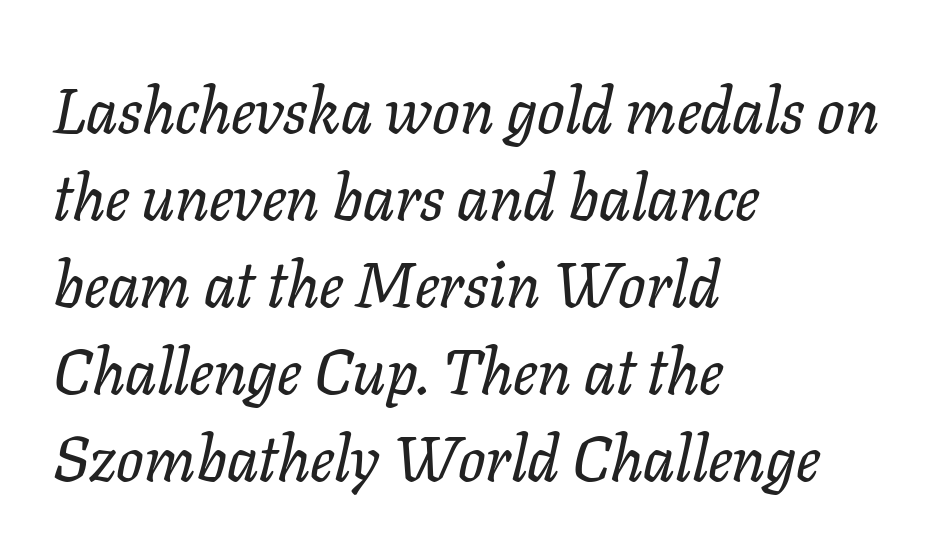
Q: Is the text italic (slanted)? A: Yes, it leans right by about 11 degrees.
Q: Is the typeface a serif or a sans-serif typeface? A: Serif.
Q: Is the text underlined? A: No.
Q: How is the paragraph aligned? A: Left-aligned.
Q: Is the spacing between letters normal or unusually wide? A: Normal.
Q: Is the spacing between lines tight, normal or loose? A: Normal.
Q: Width (condensed, normal, or wide)? A: Normal.
Q: Stroke contrast? A: Low.
Q: x-height? A: Medium.
Q: Monospaced? A: No.
